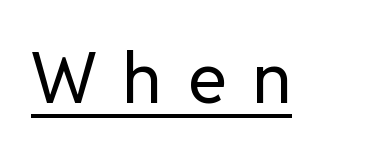
{"serif": "no", "italic": "no", "bold": "no", "weight": "regular", "width": "normal", "stroke_contrast": "low", "x_height": "medium", "monospaced": "no", "underline": "yes", "letter_spacing": "wide", "letter_spacing_em": 0.36, "glyph_px": 71}
